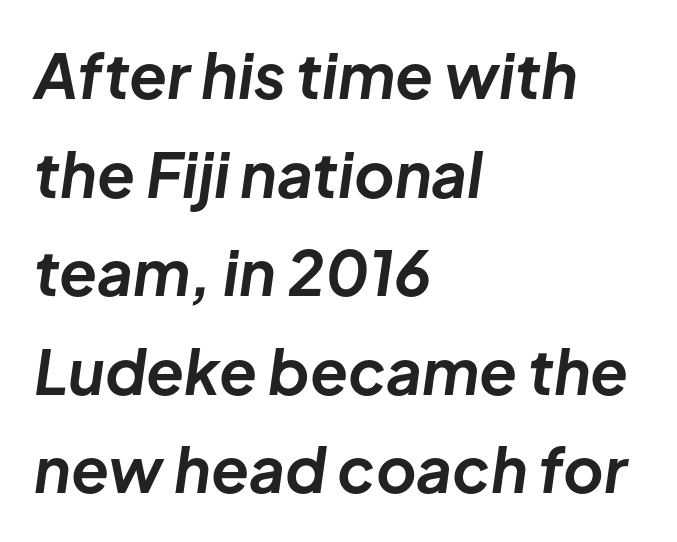
Left-aligned paragraph, ragged on the right. The horizontal fit of the characters is conventional and even. Spacing verdict: proportional, widths tailored to each character. Plain, unruled lines of type. Reading down the column, the eye jumps a familiar distance to each next line. The whole block is typeset with a tilt.
